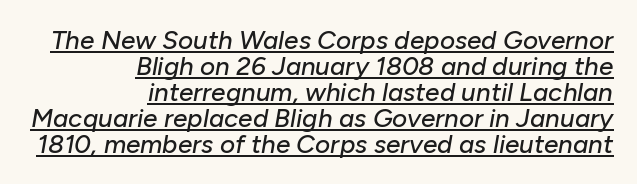
Q: Is the text italic (slanted)? A: Yes, it leans right by about 10 degrees.
Q: Is the text underlined? A: Yes.
Q: How is the paragraph aligned? A: Right-aligned.
Q: Is the spacing between letters normal or unusually wide? A: Normal.
Q: Is the spacing between lines tight, normal or loose? A: Tight.
